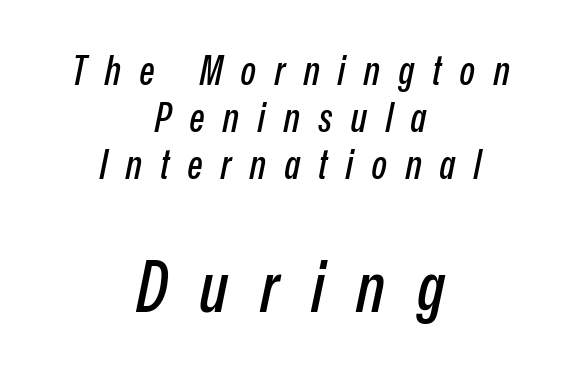
The image shows 70 px condensed type, italic (leaning right); set centered, line spacing 1.18x, unusually wide letter spacing (+0.46 em), not underlined; the second (bottom) block is 1.75x larger; low stroke contrast and a medium x-height.
